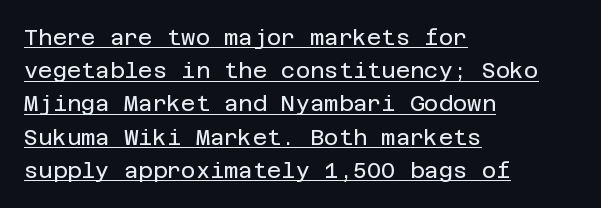
Regarding leading, the lines here are spaced in the standard way. The passage shown has conventional tracking throughout. It's the straight-up-and-down kind of type. The face looks like a standard text weight, possibly lighter.
